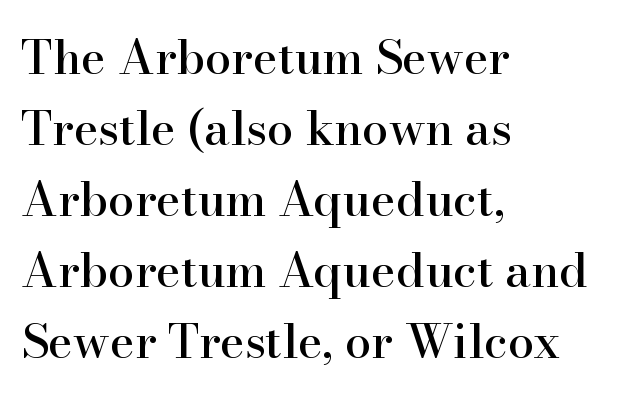
The image shows 47 px serif type, upright; set left-aligned, normal line spacing (1.51x), normal letter spacing, not underlined; high stroke contrast and a small x-height.
